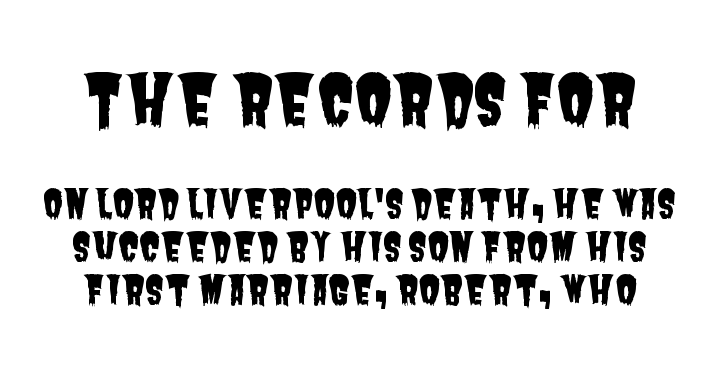
The image shows 69 px condensed sans-serif type; set tight line spacing (1.11x), normal letter spacing, not underlined; the first (top) block is 1.77x larger; low stroke contrast and a large x-height.
